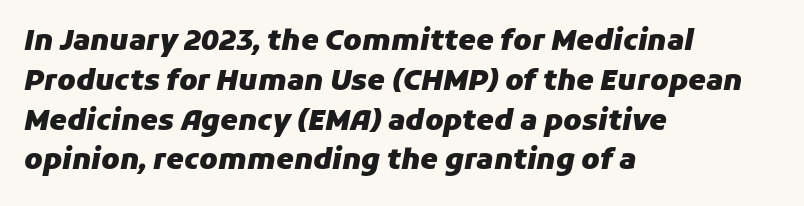
The image shows 28 px heavy type, italic (leaning right); set left-aligned, normal line spacing (1.42x), normal letter spacing, not underlined; low stroke contrast and a medium x-height.
